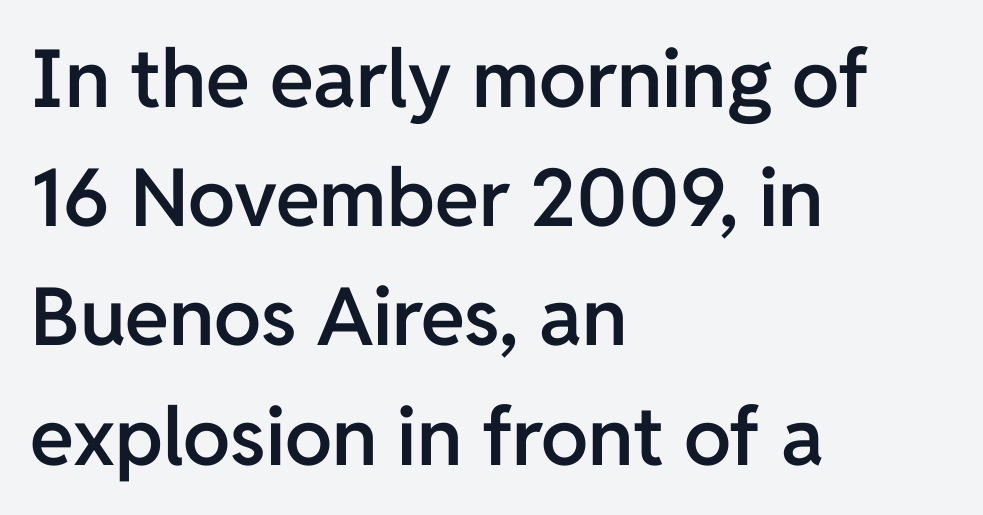
Typesetter's note: demi weight, one step under bold. The type family on display is of the sans-serif kind. The letters sit at their default tracking, neither squeezed nor spread. Looks like regular typesetting: each glyph gets only the width it needs. Honestly, the row spacing looks completely unremarkable. Upright lettering throughout.
